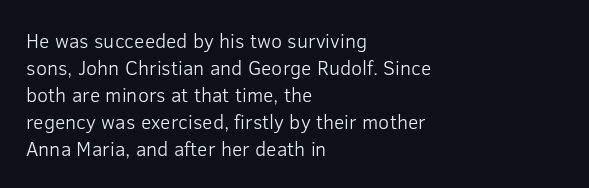
This sample uses an upright cut, with every glyph sitting square on the baseline. Reading down the column, the eye jumps a familiar distance to each next line. The horizontal fit of the characters is conventional and even. This is not heavy type; no bold has been used.
